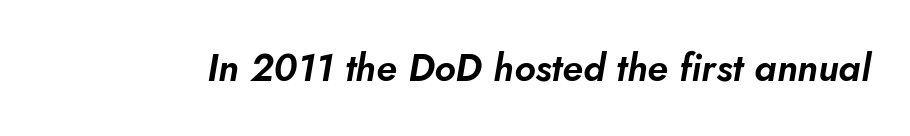
Does extra space separate the letters? No, they use regular spacing. Here the designer chose a conventional face with non-uniform glyph widths. Honestly, there is no underline to notice here at all. Rendered with sloped, italic letterforms.
